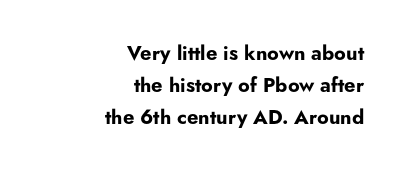
{"italic": "no", "bold": "yes", "underline": "no", "align": "right", "line_spacing": "normal", "line_spacing_ratio": 1.6, "letter_spacing": "normal", "letter_spacing_em": 0.0, "glyph_px": 20}
